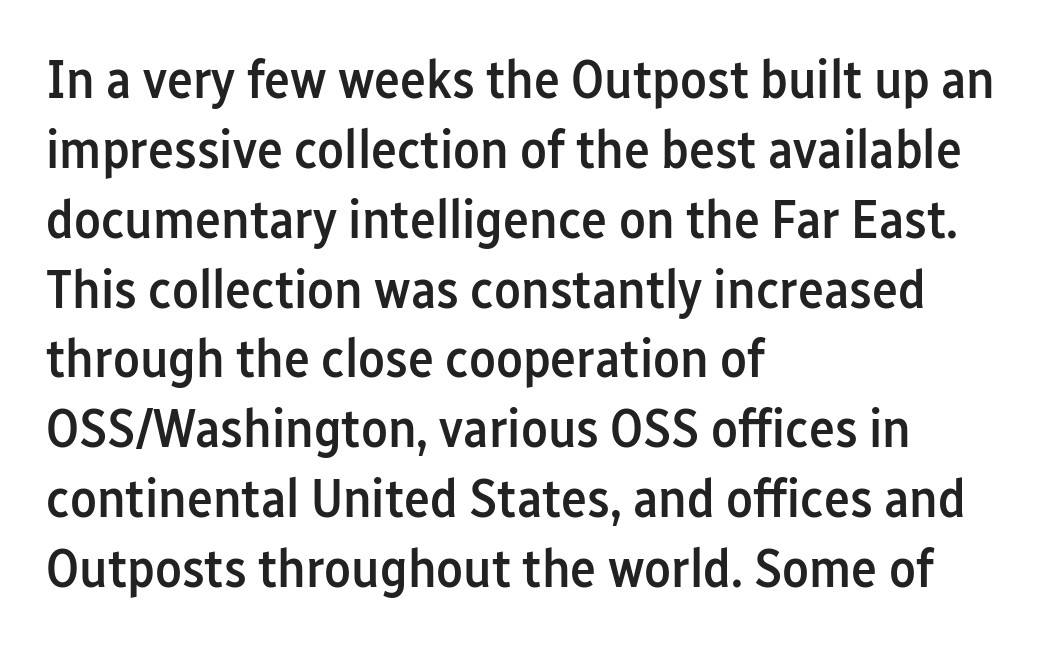
The image shows 55 px semibold, condensed sans-serif type, upright; set left-aligned, normal line spacing (1.27x), normal letter spacing, not underlined; low stroke contrast and a medium x-height.
